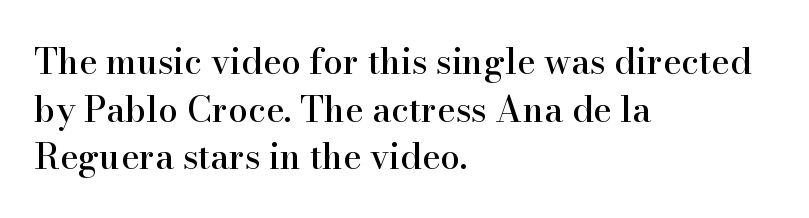
{"serif": "yes", "italic": "no", "width": "normal", "stroke_contrast": "high", "x_height": "small", "monospaced": "no", "underline": "no", "align": "left", "line_spacing": "normal", "line_spacing_ratio": 1.36, "letter_spacing": "normal", "letter_spacing_em": 0.0, "glyph_px": 35}
